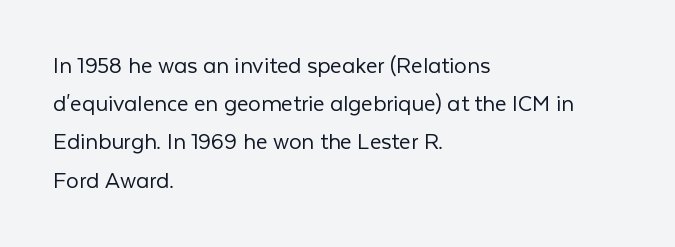
{"italic": "no", "bold": "no", "underline": "no", "align": "left", "line_spacing": "normal", "line_spacing_ratio": 1.53, "letter_spacing": "normal", "letter_spacing_em": 0.0, "glyph_px": 25}
